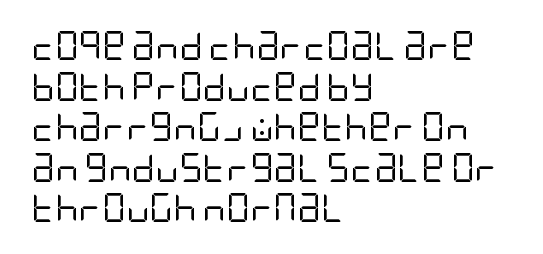
On a weight scale, this lands at 450 or below. In terms of leading, this rendering sits right in the middle. Letterform terminals end flat and unadorned throughout the passage. Posture: vertical. Check the space under the baseline: it is left empty. The tracking reads as untouched default to a designer's eye.
